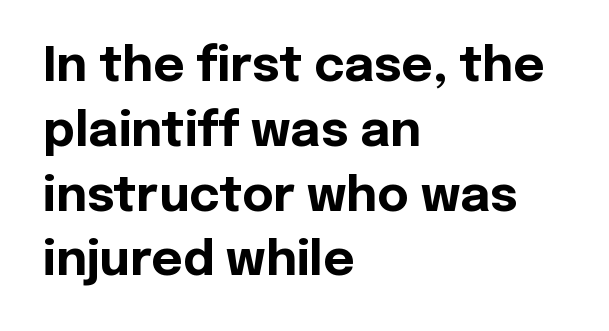
{"serif": "no", "italic": "no", "bold": "yes", "weight": "bold", "width": "normal", "x_height": "medium", "monospaced": "no", "underline": "no", "align": "left", "line_spacing": "normal", "line_spacing_ratio": 1.35, "letter_spacing": "normal", "letter_spacing_em": 0.0, "glyph_px": 48}
